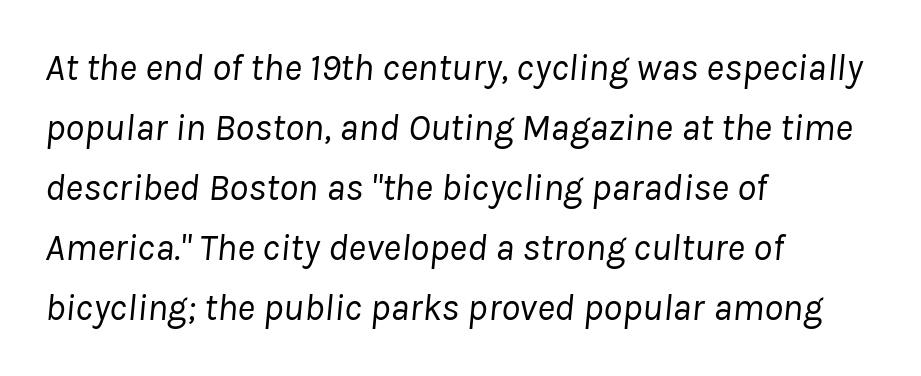
How would I describe the line gaps? Plain and ordinary. If you drew a line through each stem, it would be angled. The passage shown has conventional tracking throughout. Underline: absent. Is this a heavy cut? Hardly; it is regular or lighter.
